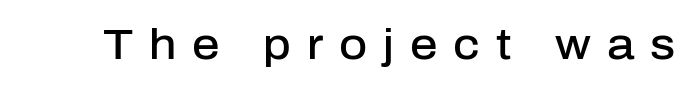
Emphasis by weight is partial: semibold. Check under the words: just untouched page. A sans-serif font was chosen for this passage. This sample has the flowing, uneven cadence of proportional lettering. Does the lettering tilt? It doesn't — this is upright.
